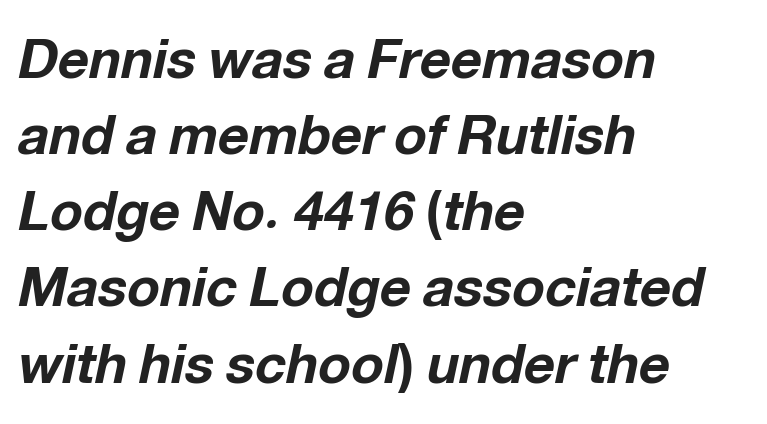
{"italic": "yes", "lean": "right", "slant_degrees": 12, "bold": "yes", "weight": "bold", "width": "normal", "stroke_contrast": "low", "x_height": "medium", "monospaced": "no", "underline": "no", "align": "left", "line_spacing": "normal", "line_spacing_ratio": 1.41, "letter_spacing": "normal", "letter_spacing_em": 0.0, "glyph_px": 54}
